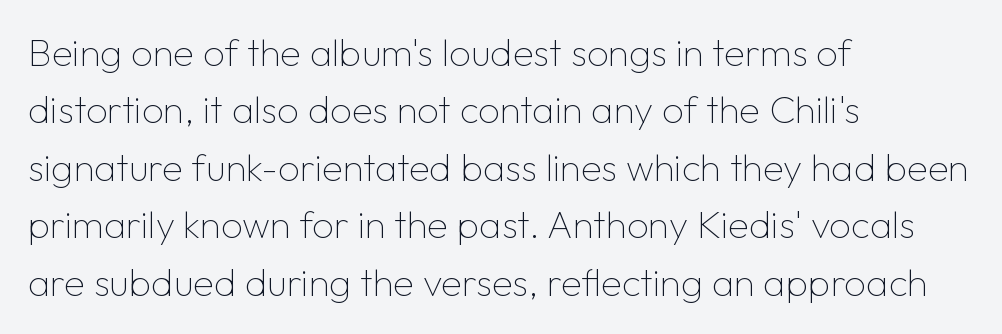
{"serif": "no", "italic": "no", "bold": "no", "weight": "thin", "width": "normal", "stroke_contrast": "low", "x_height": "medium", "monospaced": "no", "underline": "no", "align": "left", "line_spacing": "normal", "line_spacing_ratio": 1.51, "letter_spacing": "normal", "letter_spacing_em": 0.0, "glyph_px": 38}
